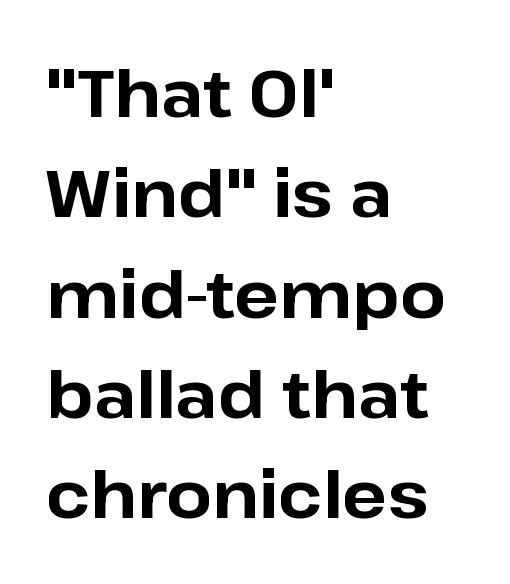
Q: Is the text bold? A: Yes.
Q: Is the text italic (slanted)? A: No, it is upright.
Q: Is the typeface a serif or a sans-serif typeface? A: Sans-serif.
Q: Is the text underlined? A: No.
Q: How is the paragraph aligned? A: Left-aligned.
Q: Is the spacing between letters normal or unusually wide? A: Normal.
Q: Is the spacing between lines tight, normal or loose? A: Normal.
Q: Width (condensed, normal, or wide)? A: Normal.
Q: Stroke contrast? A: Low.
Q: x-height? A: Medium.
Q: Monospaced? A: No.
